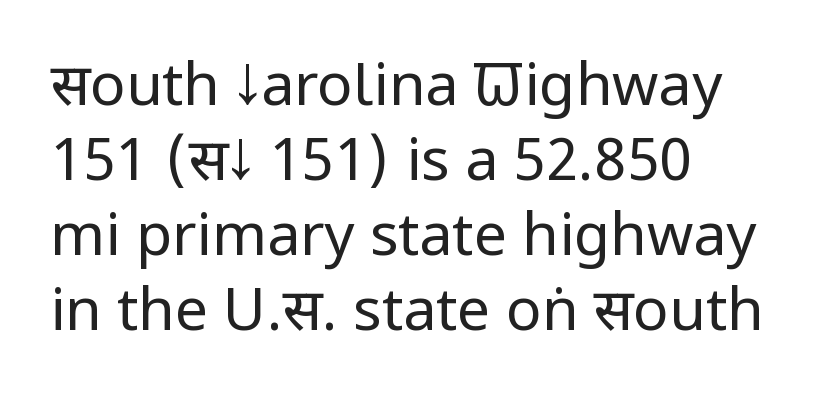
Vertical strokes here are truly vertical. The rendering anchors every line to the left-hand side. This sample has the flowing, uneven cadence of proportional lettering. The passage shown is not bold in any degree. Does the leading feel generous? No, just average.
